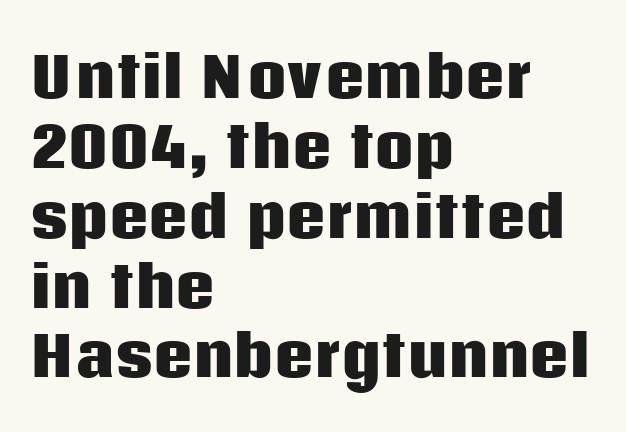
{"serif": "no", "italic": "no", "bold": "yes", "weight": "heavy", "width": "normal", "stroke_contrast": "low", "x_height": "large", "monospaced": "no", "underline": "no", "align": "left", "line_spacing": "normal", "line_spacing_ratio": 1.27, "letter_spacing": "normal", "letter_spacing_em": 0.0, "glyph_px": 55}
